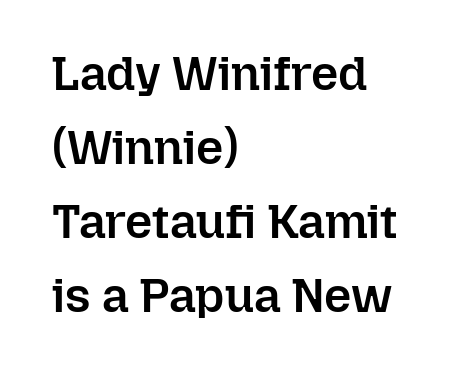
{"italic": "no", "bold": "semi", "weight": "semibold", "width": "normal", "stroke_contrast": "low", "x_height": "medium", "monospaced": "no", "underline": "no", "align": "left", "line_spacing": "normal", "line_spacing_ratio": 1.54, "letter_spacing": "normal", "letter_spacing_em": 0.0, "glyph_px": 48}
